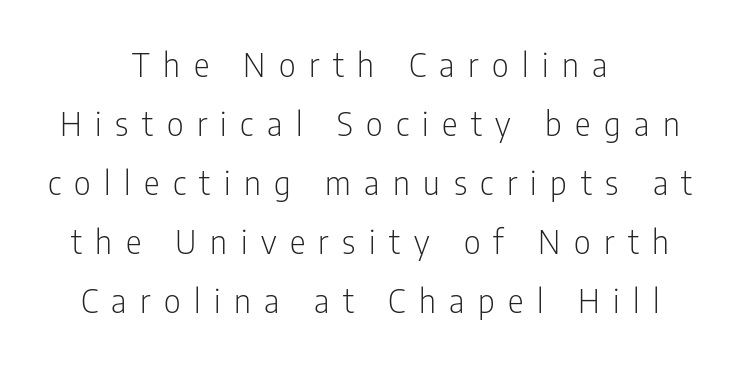
Q: Is the text bold? A: No.
Q: Is the text italic (slanted)? A: No, it is upright.
Q: Is the typeface a serif or a sans-serif typeface? A: Sans-serif.
Q: Is the text underlined? A: No.
Q: How is the paragraph aligned? A: Centered.
Q: Is the spacing between letters normal or unusually wide? A: Unusually wide.
Q: Width (condensed, normal, or wide)? A: Condensed.
Q: Stroke contrast? A: Low.
Q: x-height? A: Medium.
Q: Monospaced? A: No.
